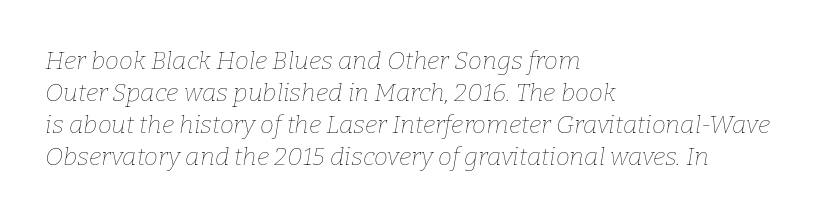
Q: Is the text bold? A: No.
Q: Is the text italic (slanted)? A: Yes, it leans right by about 9 degrees.
Q: Is the text underlined? A: No.
Q: How is the paragraph aligned? A: Left-aligned.
Q: Is the spacing between letters normal or unusually wide? A: Normal.
Q: Is the spacing between lines tight, normal or loose? A: Normal.
